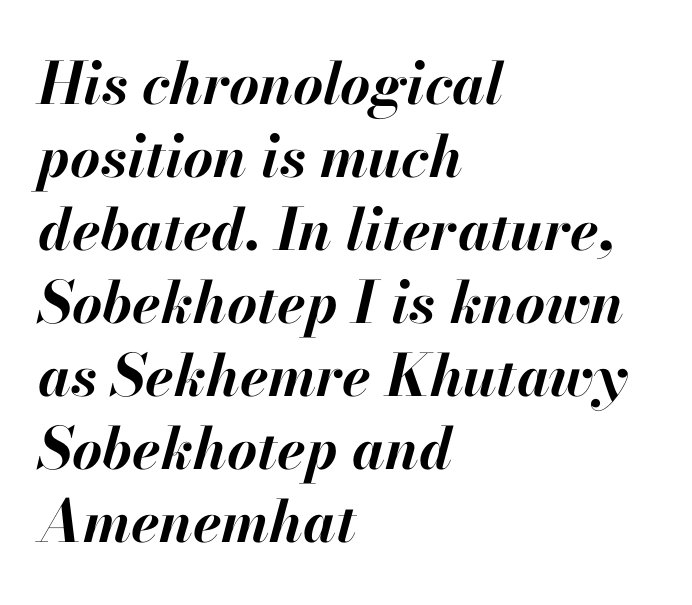
The image shows 58 px bold type, italic (leaning right); set left-aligned, normal line spacing (1.26x), normal letter spacing, not underlined; high stroke contrast and a small x-height.
